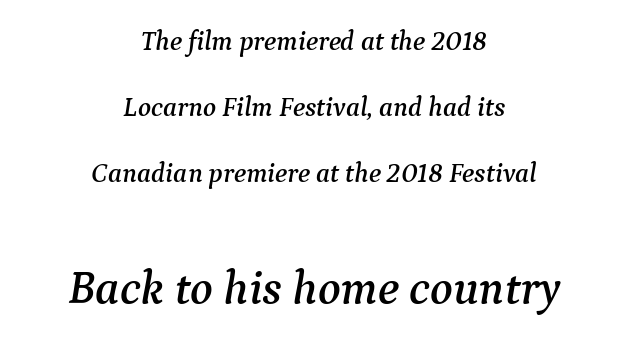
{"serif": "yes", "italic": "yes", "lean": "right", "slant_degrees": 9, "width": "normal", "stroke_contrast": "medium", "x_height": "medium", "monospaced": "no", "underline": "no", "align": "center", "line_spacing": "loose", "line_spacing_ratio": 2.45, "letter_spacing": "normal", "letter_spacing_em": 0.0, "larger_block": "second", "size_ratio": 1.74, "glyph_px": 47}
